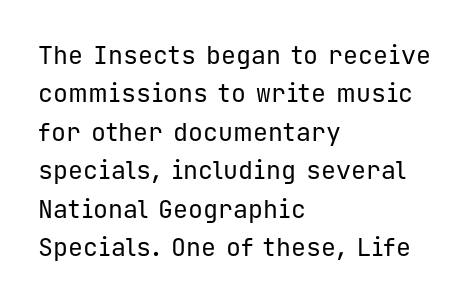
{"italic": "no", "bold": "no", "underline": "no", "align": "left", "line_spacing": "normal", "line_spacing_ratio": 1.54, "letter_spacing": "normal", "letter_spacing_em": 0.0, "glyph_px": 25}
